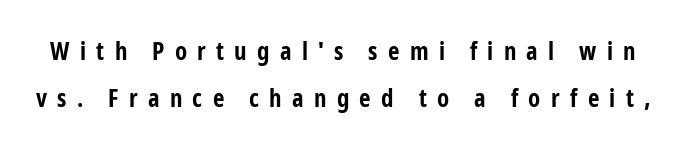
Q: Is the text bold? A: Yes.
Q: Is the text italic (slanted)? A: No, it is upright.
Q: Is the text underlined? A: No.
Q: Is the spacing between letters normal or unusually wide? A: Unusually wide.
